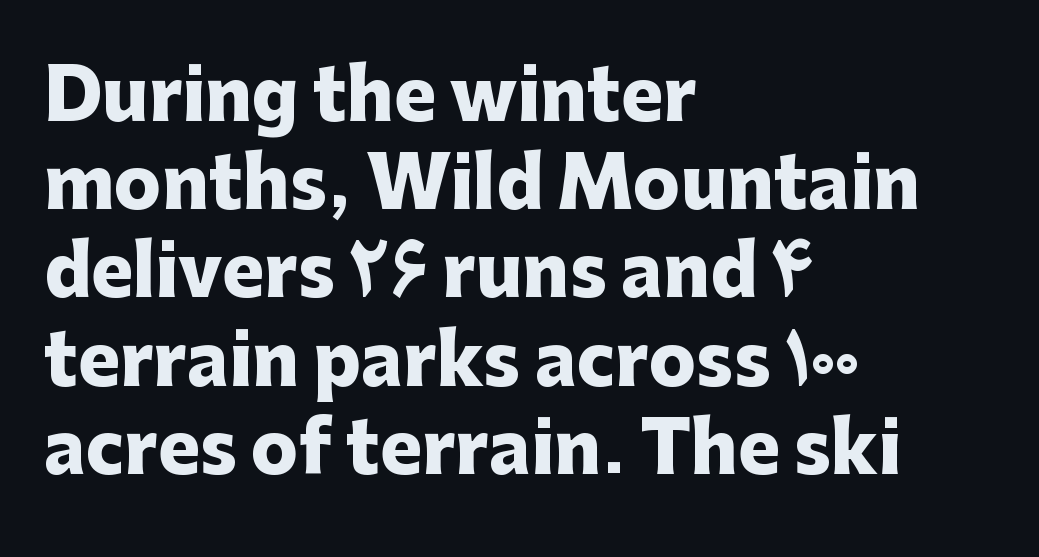
Q: Is the text bold? A: Yes.
Q: Is the text italic (slanted)? A: No, it is upright.
Q: Is the typeface a serif or a sans-serif typeface? A: Sans-serif.
Q: Is the text underlined? A: No.
Q: How is the paragraph aligned? A: Left-aligned.
Q: Is the spacing between letters normal or unusually wide? A: Normal.
Q: Is the spacing between lines tight, normal or loose? A: Normal.
Q: Width (condensed, normal, or wide)? A: Normal.
Q: Stroke contrast? A: Low.
Q: x-height? A: Medium.
Q: Monospaced? A: No.
